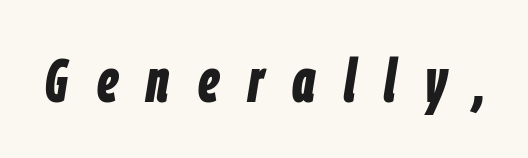
The image shows 61 px bold, condensed type, italic (leaning right); set unusually wide letter spacing (+0.47 em), not underlined; low stroke contrast and a large x-height.
